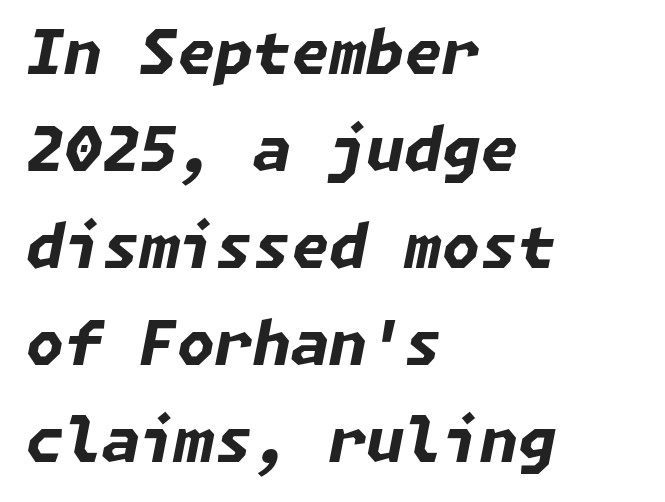
The typesetting leans heavy: a genuine bold. The space between consecutive lines is moderate. Does extra space separate the letters? No, they use regular spacing. The lettering tilts uniformly, giving the passage an italic look.
